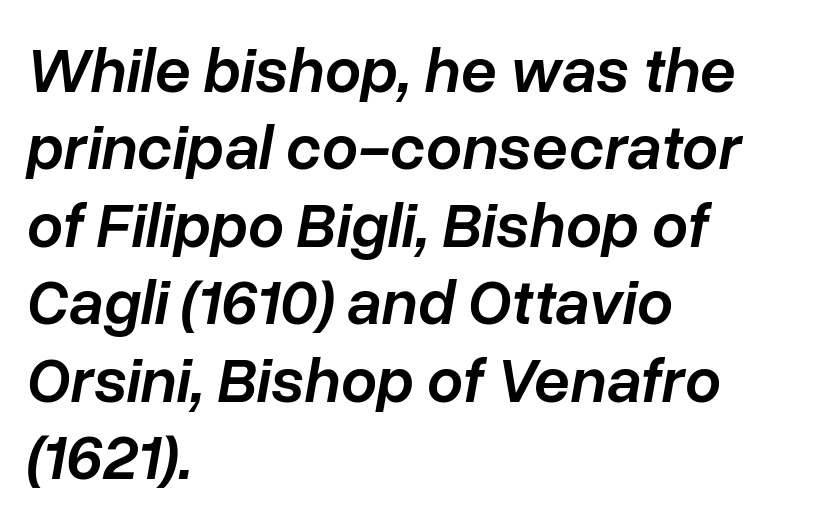
{"italic": "yes", "lean": "right", "slant_degrees": 10, "bold": "semi", "weight": "semibold", "width": "normal", "stroke_contrast": "low", "x_height": "medium", "monospaced": "no", "underline": "no", "align": "left", "line_spacing_ratio": 1.21, "letter_spacing": "normal", "letter_spacing_em": 0.0, "glyph_px": 64}
